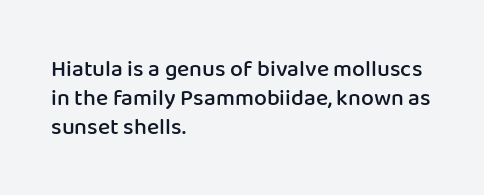
{"italic": "no", "bold": "semi", "underline": "no", "align": "left", "line_spacing": "normal", "line_spacing_ratio": 1.27, "letter_spacing": "normal", "letter_spacing_em": 0.0, "glyph_px": 23}
